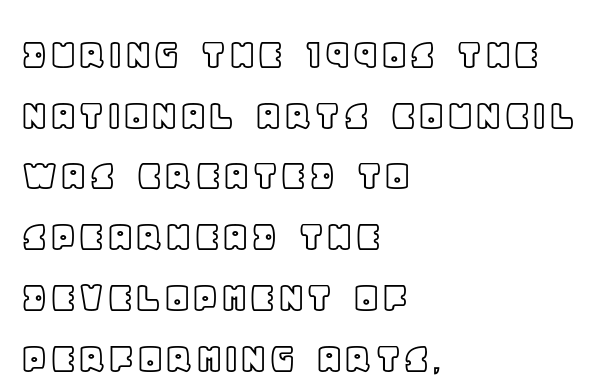
The image shows 46 px text type, upright; set left-aligned, normal line spacing (1.32x), normal letter spacing, not underlined; a large x-height.
